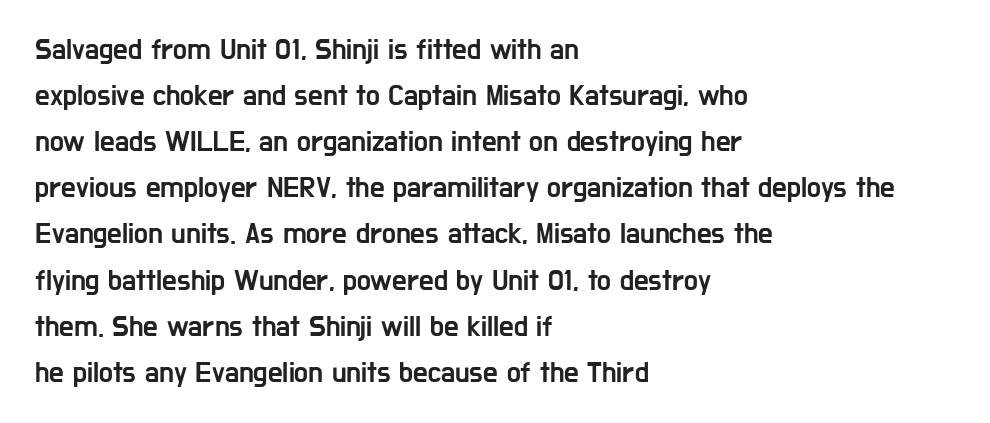
{"serif": "no", "italic": "no", "width": "condensed", "stroke_contrast": "low", "x_height": "medium", "monospaced": "no", "underline": "no", "align": "left", "line_spacing": "normal", "line_spacing_ratio": 1.59, "letter_spacing": "normal", "letter_spacing_em": 0.0, "glyph_px": 29}
